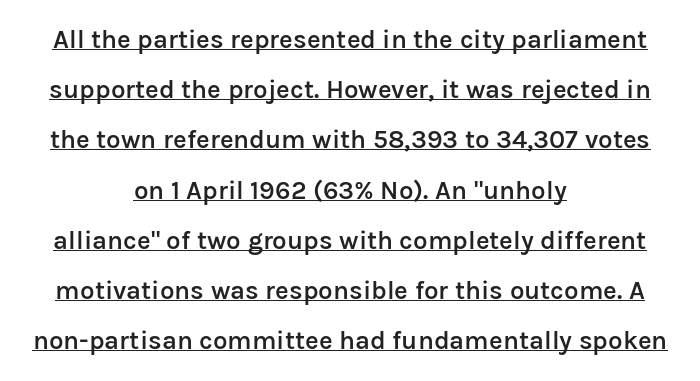
Q: Is the text bold? A: Semi-bold.
Q: Is the text italic (slanted)? A: No, it is upright.
Q: Is the text underlined? A: Yes.
Q: How is the paragraph aligned? A: Centered.
Q: Is the spacing between letters normal or unusually wide? A: Normal.
Q: Is the spacing between lines tight, normal or loose? A: Loose.
